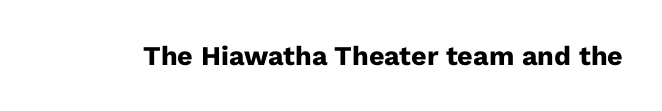
Q: Is the text bold? A: Yes.
Q: Is the text italic (slanted)? A: No, it is upright.
Q: Is the text underlined? A: No.
Q: Is the spacing between letters normal or unusually wide? A: Normal.
